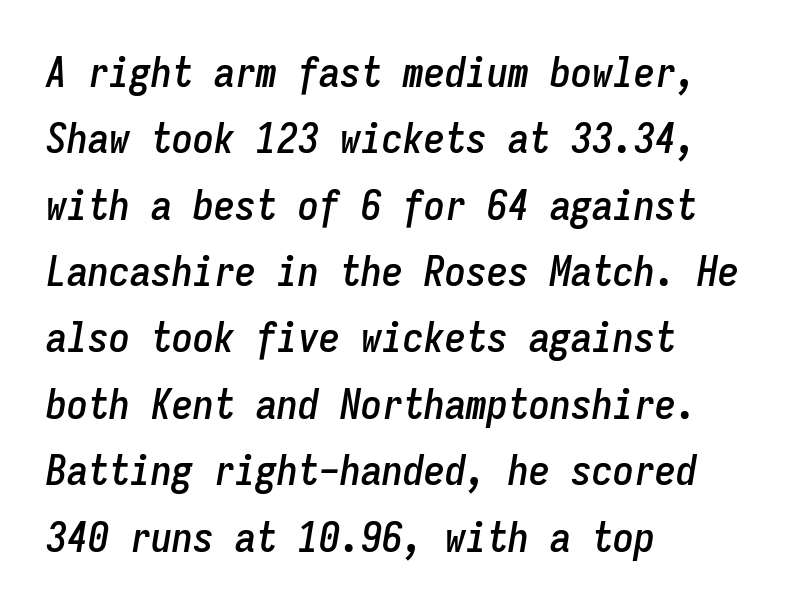
Q: Is the text italic (slanted)? A: Yes, it leans right by about 9 degrees.
Q: Is the text underlined? A: No.
Q: How is the paragraph aligned? A: Left-aligned.
Q: Is the spacing between letters normal or unusually wide? A: Normal.
Q: Is the spacing between lines tight, normal or loose? A: Normal.
Q: Width (condensed, normal, or wide)? A: Condensed.
Q: Stroke contrast? A: Low.
Q: x-height? A: Medium.
Q: Monospaced? A: Yes.
